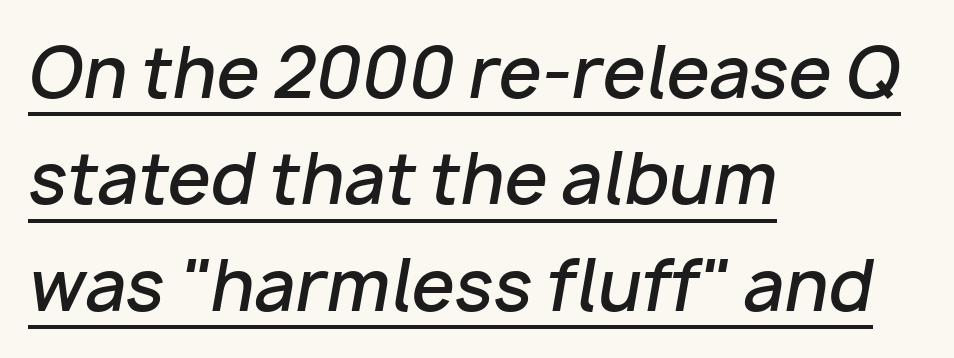
Q: Is the text bold? A: Semi-bold.
Q: Is the text italic (slanted)? A: Yes, it leans right by about 10 degrees.
Q: Is the text underlined? A: Yes.
Q: How is the paragraph aligned? A: Left-aligned.
Q: Is the spacing between letters normal or unusually wide? A: Normal.
Q: Is the spacing between lines tight, normal or loose? A: Normal.
Q: Width (condensed, normal, or wide)? A: Normal.
Q: Stroke contrast? A: Low.
Q: x-height? A: Medium.
Q: Monospaced? A: No.
